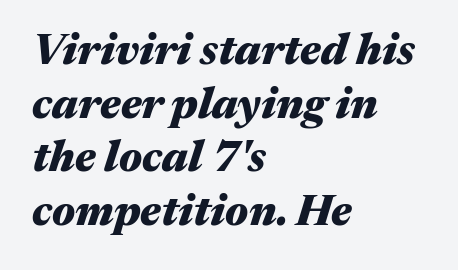
{"italic": "yes", "lean": "right", "slant_degrees": 17, "bold": "yes", "weight": "heavy", "width": "wide", "stroke_contrast": "medium", "x_height": "medium", "monospaced": "no", "underline": "no", "align": "left", "line_spacing": "normal", "line_spacing_ratio": 1.25, "letter_spacing": "normal", "letter_spacing_em": 0.0, "glyph_px": 43}
